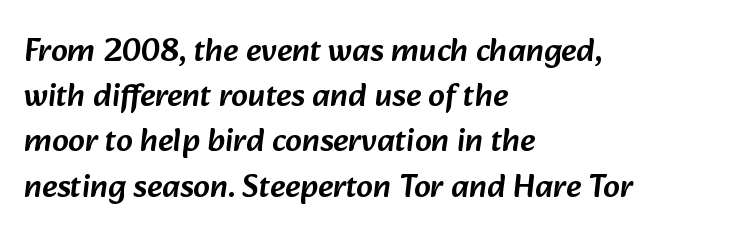
{"serif": "no", "width": "normal", "stroke_contrast": "low", "x_height": "medium", "monospaced": "no", "underline": "no", "align": "left", "line_spacing": "normal", "line_spacing_ratio": 1.37, "letter_spacing": "normal", "letter_spacing_em": 0.0, "glyph_px": 33}
